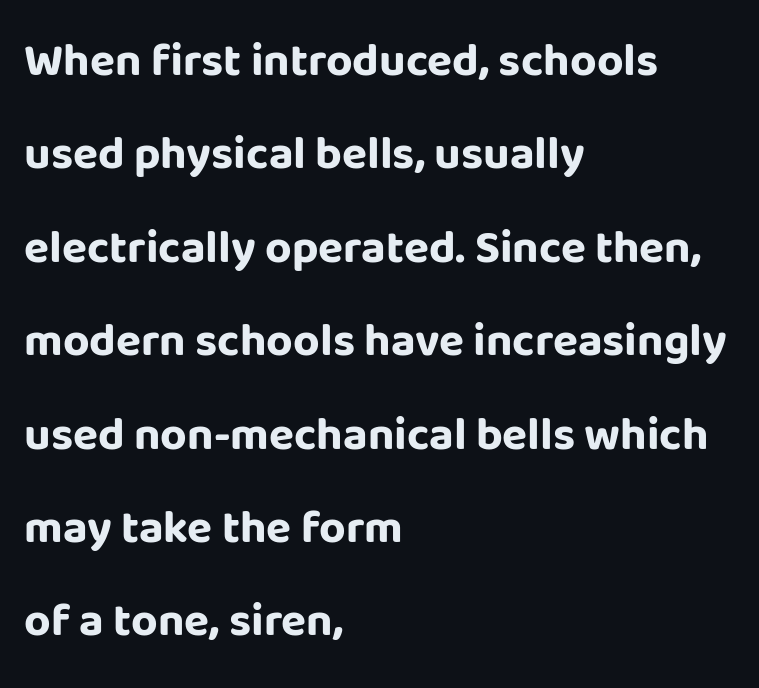
{"serif": "no", "italic": "no", "bold": "yes", "weight": "bold", "width": "normal", "stroke_contrast": "low", "x_height": "large", "monospaced": "no", "underline": "no", "align": "left", "line_spacing": "loose", "line_spacing_ratio": 2.03, "letter_spacing": "normal", "letter_spacing_em": 0.0, "glyph_px": 46}
